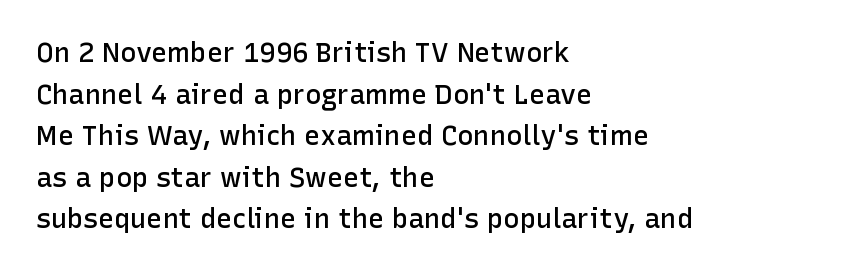
{"italic": "no", "bold": "semi", "underline": "no", "align": "left", "line_spacing": "normal", "line_spacing_ratio": 1.54, "letter_spacing": "normal", "letter_spacing_em": 0.0, "glyph_px": 27}
